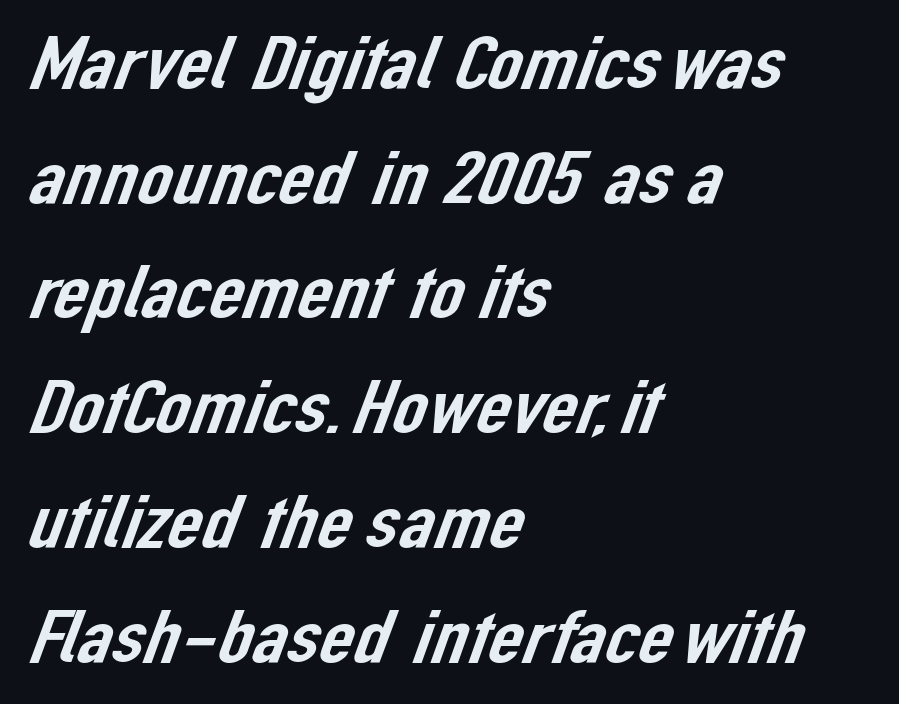
The image shows 77 px sans-serif type; set left-aligned, normal line spacing (1.49x), normal letter spacing, not underlined; low stroke contrast and a medium x-height.
